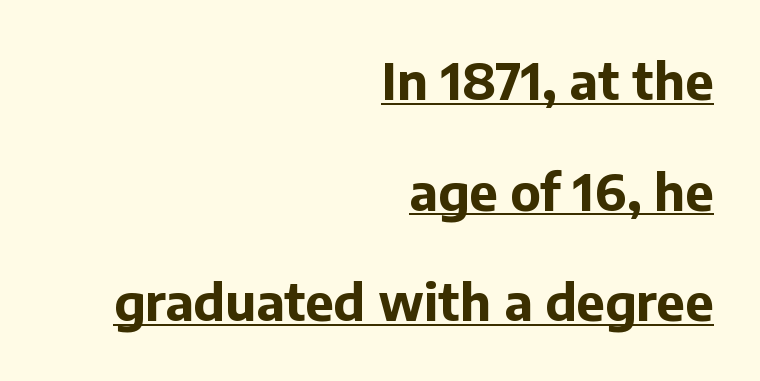
Here the glyphs are tracked normally, forming tight word shapes. This sample uses a sans-serif face. A rule runs beneath these lines of type. Spacing verdict: proportional, widths tailored to each character. Does the leading feel generous? Absolutely, it's lavish. In terms of weight, the rendering is a true, heavy bold.
